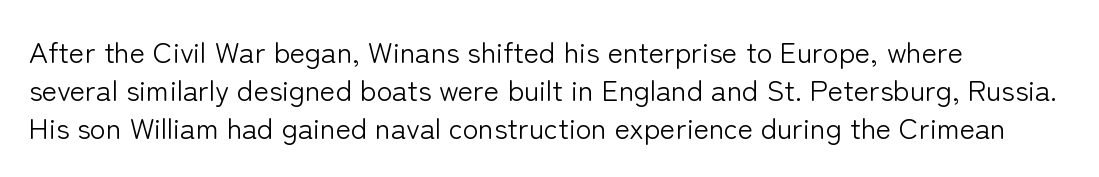
{"serif": "no", "italic": "no", "bold": "no", "weight": "light", "width": "normal", "stroke_contrast": "low", "x_height": "medium", "monospaced": "no", "underline": "no", "align": "left", "line_spacing": "normal", "line_spacing_ratio": 1.31, "letter_spacing": "normal", "letter_spacing_em": 0.0, "glyph_px": 29}
